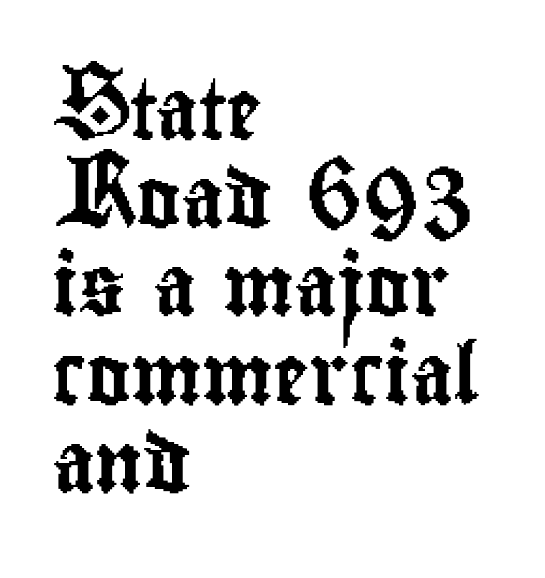
The image shows 60 px condensed sans-serif type, upright; set left-aligned, normal line spacing (1.47x), normal letter spacing, not underlined; low stroke contrast and a small x-height.
